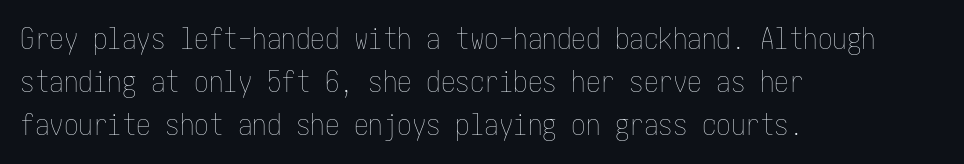
Q: Is the text bold? A: No.
Q: Is the text italic (slanted)? A: No, it is upright.
Q: Is the text underlined? A: No.
Q: How is the paragraph aligned? A: Left-aligned.
Q: Is the spacing between letters normal or unusually wide? A: Normal.
Q: Is the spacing between lines tight, normal or loose? A: Normal.
Q: Width (condensed, normal, or wide)? A: Condensed.
Q: Stroke contrast? A: Low.
Q: x-height? A: Medium.
